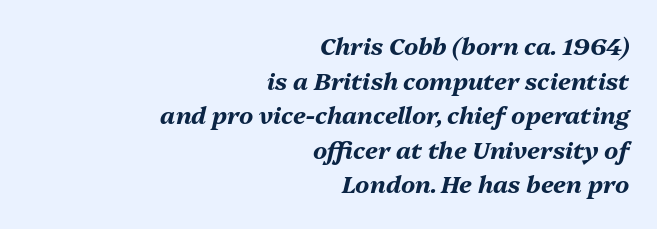
{"italic": "yes", "lean": "right", "slant_degrees": 13, "bold": "yes", "underline": "no", "align": "right", "line_spacing": "normal", "line_spacing_ratio": 1.44, "letter_spacing": "normal", "letter_spacing_em": 0.0, "glyph_px": 24}
